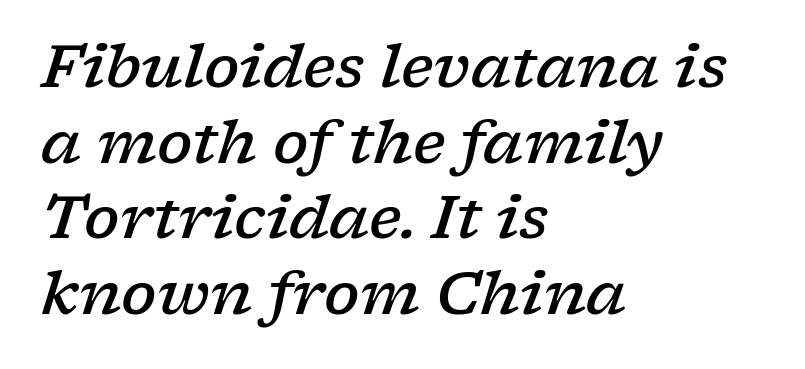
{"serif": "yes", "italic": "yes", "lean": "right", "slant_degrees": 17, "bold": "semi", "weight": "semibold", "width": "wide", "stroke_contrast": "low", "x_height": "medium", "monospaced": "no", "underline": "no", "align": "left", "line_spacing": "normal", "line_spacing_ratio": 1.28, "letter_spacing": "normal", "letter_spacing_em": 0.0, "glyph_px": 59}
